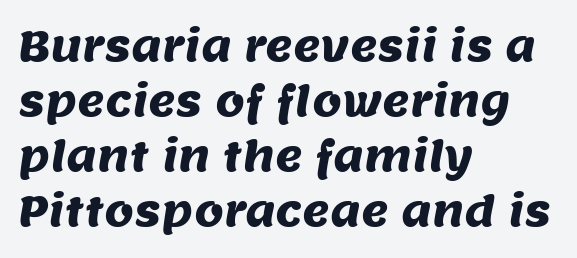
{"serif": "no", "width": "normal", "stroke_contrast": "medium", "x_height": "large", "monospaced": "no", "underline": "no", "align": "left", "line_spacing": "normal", "line_spacing_ratio": 1.31, "letter_spacing": "normal", "letter_spacing_em": 0.0, "glyph_px": 42}
